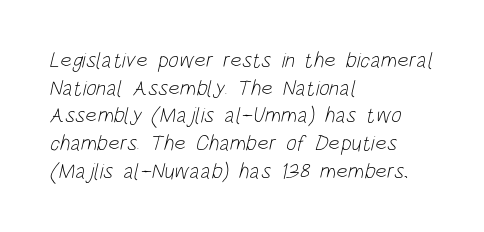
{"bold": "no", "underline": "no", "align": "left", "line_spacing": "normal", "line_spacing_ratio": 1.26, "letter_spacing": "normal", "letter_spacing_em": 0.0, "glyph_px": 22}
